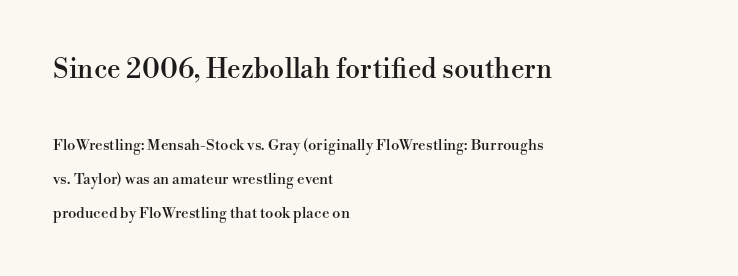
Alignment: flush left. This block would shrink considerably if given ordinary leading; it's expanded now. Descenders hang freely into open space. The first block has been scaled up relative to the second. These lines were composed using upright roman letters.
